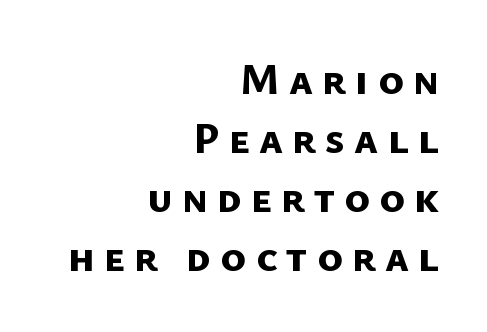
The specimen omits any rule beneath the text block's lines. The typesetter chose a ragged-left arrangement here. Is this a fixed-width face? No — the glyphs have proportional, varying widths. Weight: bold. Substantial extra tracking has been applied to these lines. Students, observe: this is what conventionally led text looks like.
